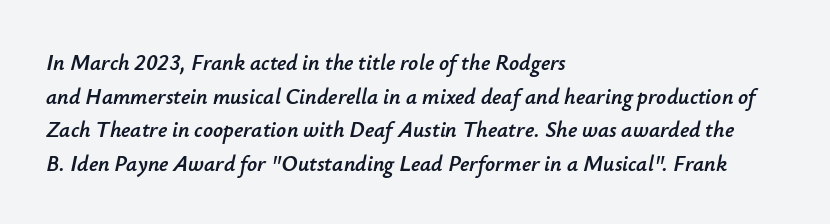
{"italic": "yes", "lean": "right", "slant_degrees": 12, "underline": "no", "align": "left", "line_spacing": "normal", "line_spacing_ratio": 1.53, "letter_spacing": "normal", "letter_spacing_em": 0.0, "glyph_px": 22}
